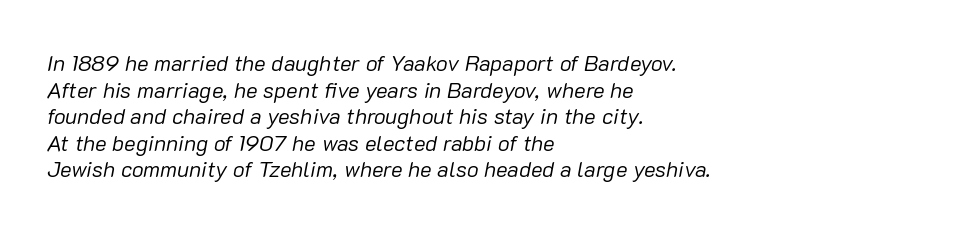
The image shows 22 px text type, italic (leaning right); set left-aligned, line spacing 1.21x, normal letter spacing, not underlined.
